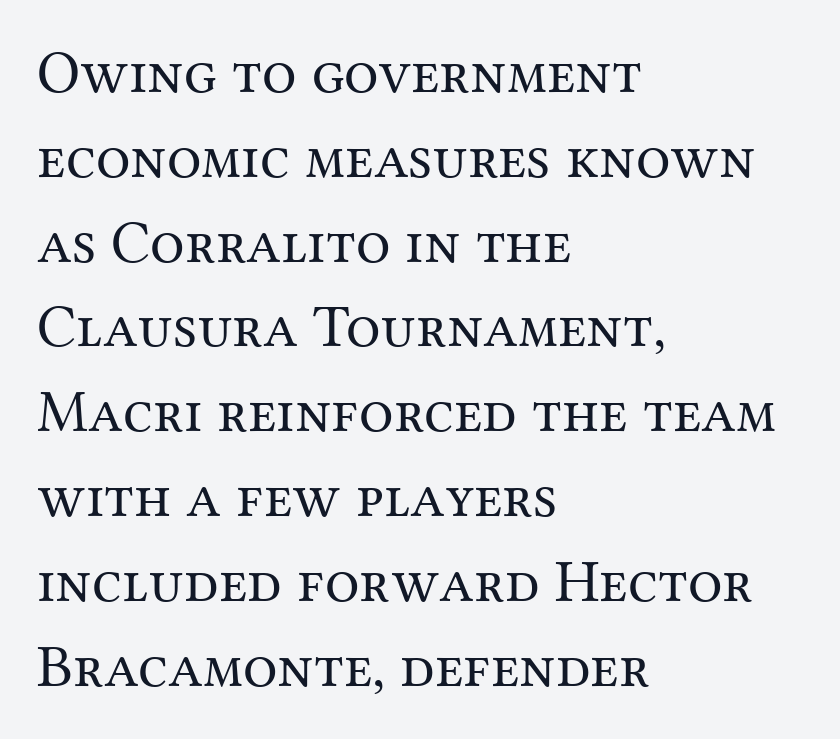
Q: Is the text bold? A: No.
Q: Is the text italic (slanted)? A: No, it is upright.
Q: Is the typeface a serif or a sans-serif typeface? A: Serif.
Q: Is the text underlined? A: No.
Q: How is the paragraph aligned? A: Left-aligned.
Q: Is the spacing between letters normal or unusually wide? A: Normal.
Q: Is the spacing between lines tight, normal or loose? A: Normal.
Q: Width (condensed, normal, or wide)? A: Normal.
Q: Stroke contrast? A: Medium.
Q: x-height? A: Medium.
Q: Monospaced? A: No.
